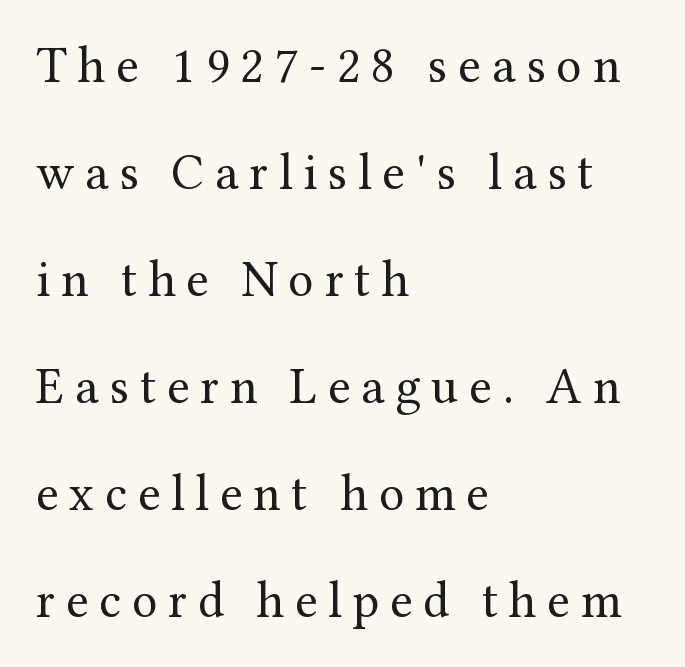
The ragged edge is on the right, which tells us the setting is flush left. The typeface chosen for these lines features serifs. Letters rest on an invisible, unmarked baseline. Observe the wide spacing: letters keep a clear distance from each other. The axis of the letterforms is exactly vertical. A typesetter would call this proportional, since set widths differ per character.
